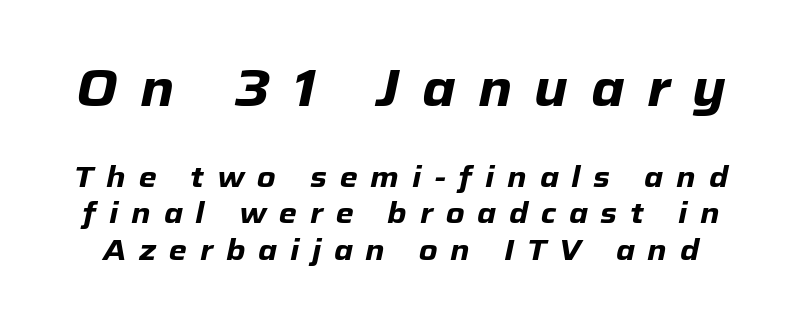
Q: Is the text bold? A: Yes.
Q: Is the text italic (slanted)? A: Yes, it leans right by about 12 degrees.
Q: Is the text underlined? A: No.
Q: Is the spacing between letters normal or unusually wide? A: Unusually wide.
Q: Is the spacing between lines tight, normal or loose? A: Normal.
Q: Which block of text is set in a larger size, the first (top) or the second (bottom)? A: The first (top) one.
Q: Width (condensed, normal, or wide)? A: Normal.
Q: Stroke contrast? A: Low.
Q: x-height? A: Medium.
Q: Monospaced? A: No.
